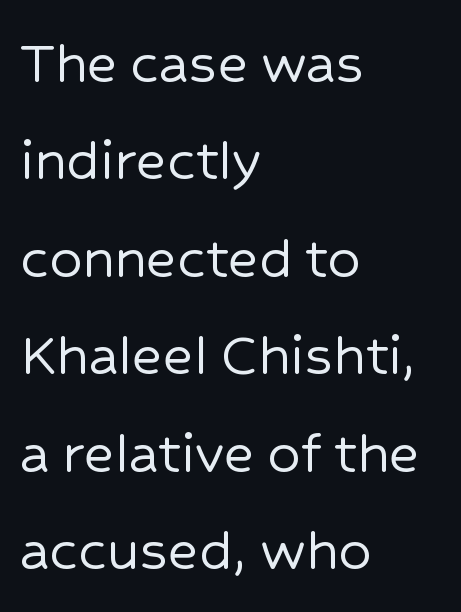
Q: Is the text italic (slanted)? A: No, it is upright.
Q: Is the typeface a serif or a sans-serif typeface? A: Sans-serif.
Q: Is the text underlined? A: No.
Q: How is the paragraph aligned? A: Left-aligned.
Q: Is the spacing between letters normal or unusually wide? A: Normal.
Q: Is the spacing between lines tight, normal or loose? A: Normal.
Q: Width (condensed, normal, or wide)? A: Normal.
Q: Stroke contrast? A: Low.
Q: x-height? A: Medium.
Q: Monospaced? A: No.
